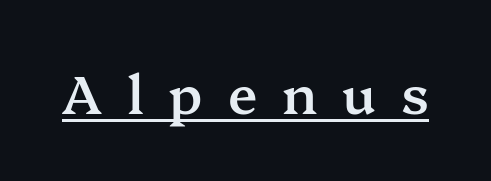
The specimen reads as upright at a glance. Small tapered or slab feet sit at the stroke ends, so this counts as serif. There is plenty of visible air inserted between adjacent glyphs. Underlined type. Each glyph is drawn with semibold strokes, heavier than normal yet not fully bold.
